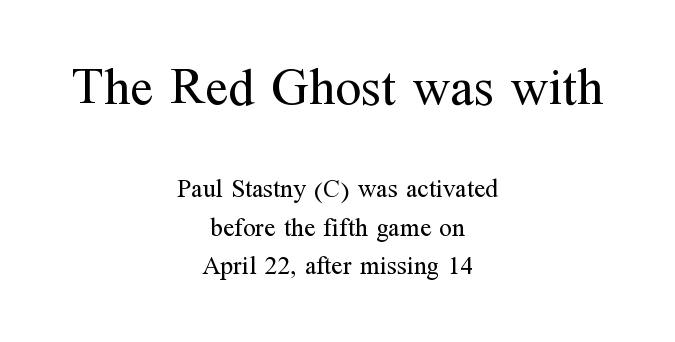
Q: Is the text bold? A: No.
Q: Is the text italic (slanted)? A: No, it is upright.
Q: Is the typeface a serif or a sans-serif typeface? A: Serif.
Q: Is the text underlined? A: No.
Q: How is the paragraph aligned? A: Centered.
Q: Is the spacing between letters normal or unusually wide? A: Normal.
Q: Is the spacing between lines tight, normal or loose? A: Normal.
Q: Which block of text is set in a larger size, the first (top) or the second (bottom)? A: The first (top) one.
Q: Width (condensed, normal, or wide)? A: Normal.
Q: Stroke contrast? A: Medium.
Q: x-height? A: Medium.
Q: Monospaced? A: No.
